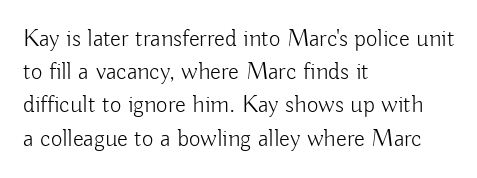
{"italic": "no", "bold": "no", "underline": "no", "align": "left", "line_spacing": "normal", "line_spacing_ratio": 1.33, "letter_spacing": "normal", "letter_spacing_em": 0.0, "glyph_px": 25}
